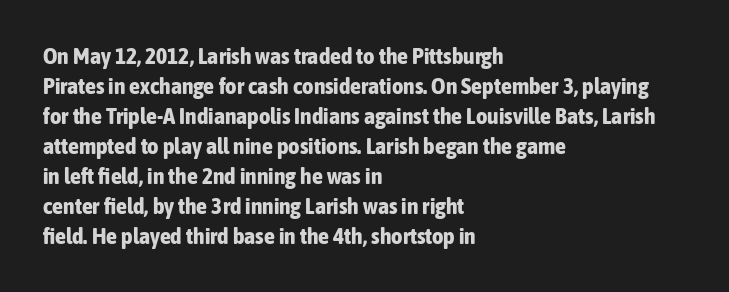
The image shows 22 px bold type, upright; set left-aligned, normal line spacing (1.36x), normal letter spacing, not underlined.
